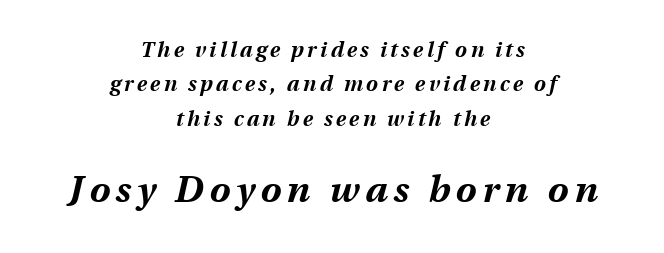
Is this a fixed-width face? No — the glyphs have proportional, varying widths. Whoever set this made the second block the dominant, larger element. If you folded the block vertically in half, each line would mirror itself in length. Each row of text sits above clean, open space. Honestly, the row spacing looks completely unremarkable. The typography opts for an oblique posture over an upright one.
